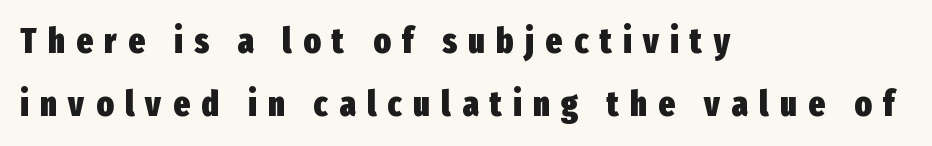
Stroke terminals: plain, sans-serif. Every row of glyphs begins at an identical x-position on the left. The lettering stays uniformly vertical, giving the passage a roman look. The letters advance in unequal steps, a hallmark of proportional type. Rule under the text: the space is simply empty.
